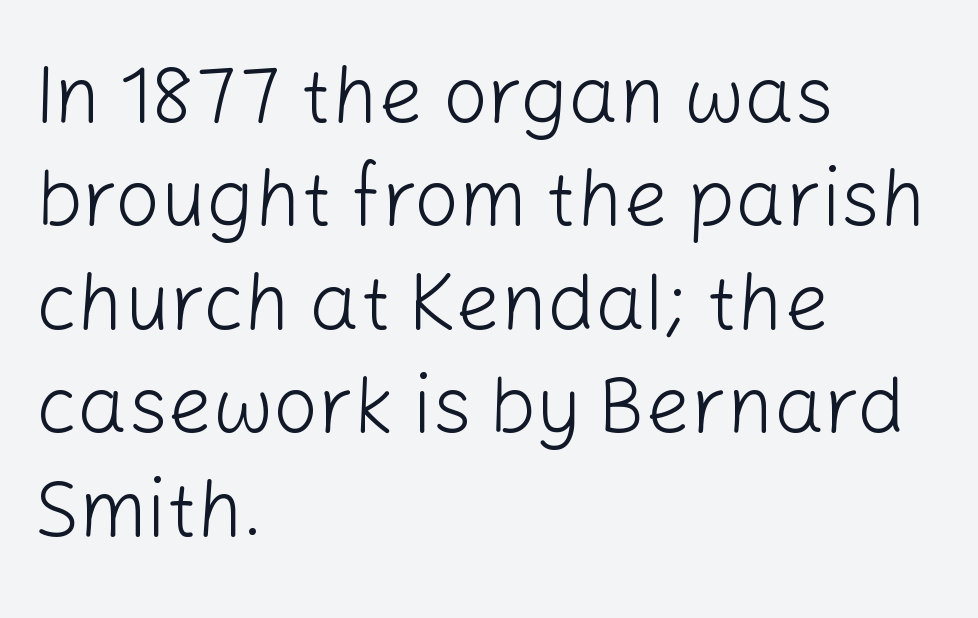
Reading down the block, your eye returns to a fixed left position each line. The lettering stays uniformly vertical, giving the passage a roman look. Varying glyph widths throughout — classic text-font behaviour. This sample uses a sans-serif face. The space beneath each line is pristine and unruled.
